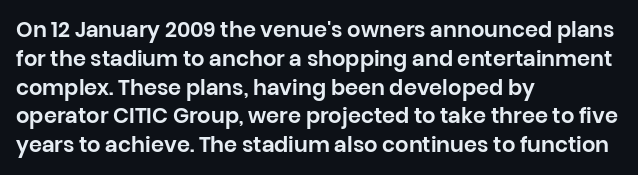
Q: Is the text italic (slanted)? A: No, it is upright.
Q: Is the text underlined? A: No.
Q: How is the paragraph aligned? A: Left-aligned.
Q: Is the spacing between letters normal or unusually wide? A: Normal.
Q: Is the spacing between lines tight, normal or loose? A: Normal.
